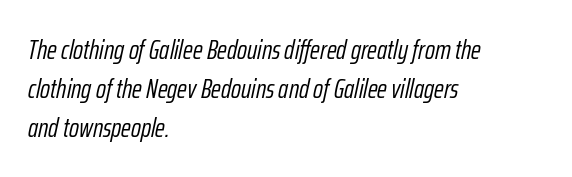
{"italic": "yes", "lean": "right", "slant_degrees": 12, "bold": "no", "underline": "no", "align": "left", "line_spacing": "normal", "line_spacing_ratio": 1.44, "letter_spacing": "normal", "letter_spacing_em": 0.0, "glyph_px": 27}
